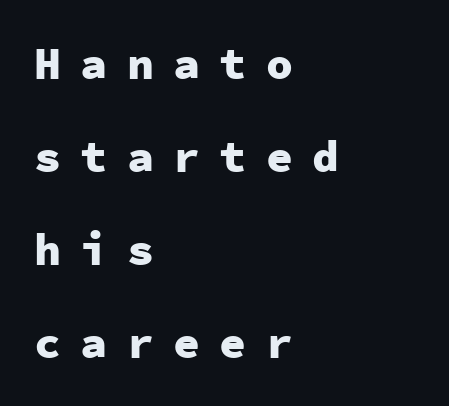
The compositor pushed each line to the left boundary. These words are printed bold, with thick strokes throughout. Note the uniform advance width — an 'i' takes as much space as an 'm'. Letters rest on an invisible, unmarked baseline. Rendered with straight, roman letterforms.
